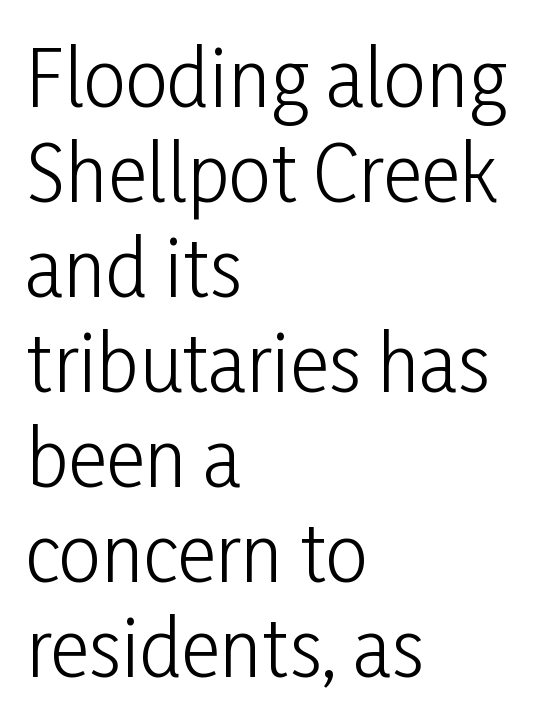
The image shows 76 px light, condensed sans-serif type, upright; set left-aligned, normal line spacing (1.25x), normal letter spacing, not underlined; low stroke contrast and a medium x-height.
